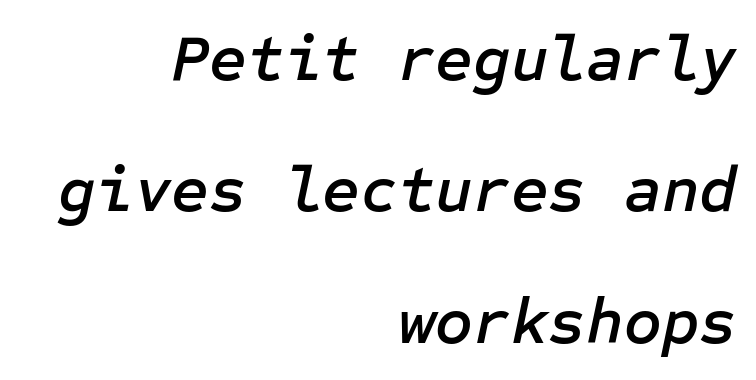
Looking at the ascenders, they clearly lean. You could call the tracking neutral — neither tight nor loose. Underlining? Definitely not there. If you drew a ruler down the right edge, every line would touch it.
